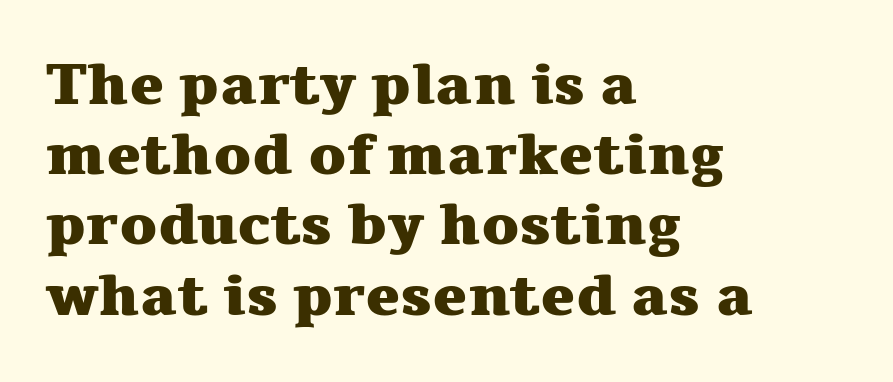
These lines are composed in type with serifs. No word sits above an underline. Every letter is thick-stroked: bold, no question. Caption: standard tracking, unaltered. The paragraph shown leans on its left margin.
